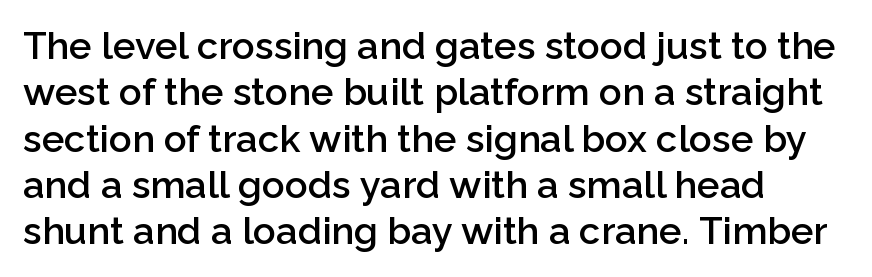
The type sits square on the baseline with zero lean. Font category for this specimen: sans-serif. Default kerning and tracking; the words read as compact shapes. Looks like regular typesetting: each glyph gets only the width it needs.
